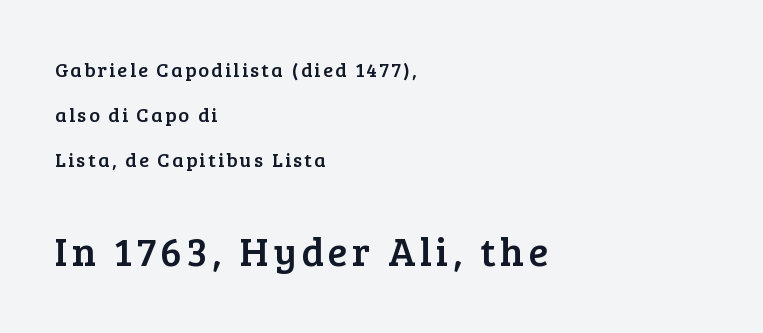
{"serif": "yes", "italic": "no", "width": "normal", "stroke_contrast": "low", "x_height": "medium", "monospaced": "no", "underline": "no", "align": "left", "line_spacing": "loose", "line_spacing_ratio": 2.25, "larger_block": "second", "size_ratio": 2.0, "glyph_px": 40}
